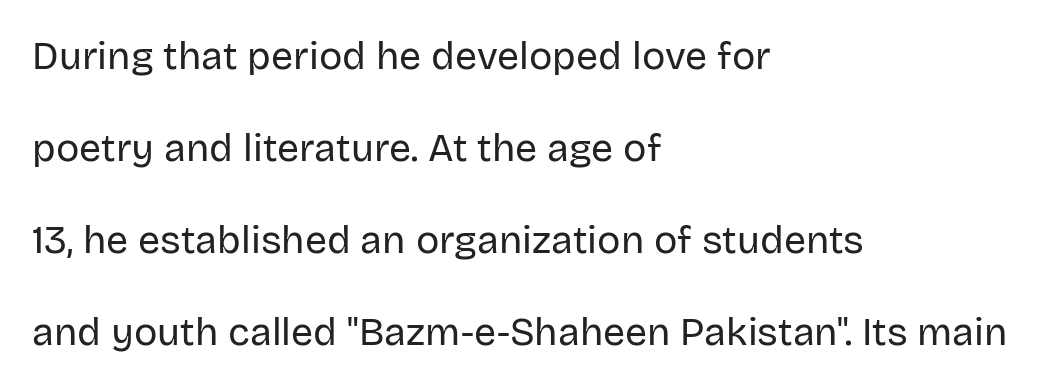
Bold? No — there's no thickening of the strokes. Where is the straight margin? On the left. How would I describe the line gaps? Wide and relaxed. Serif or sans? Sans — the stroke terminals are bare.
